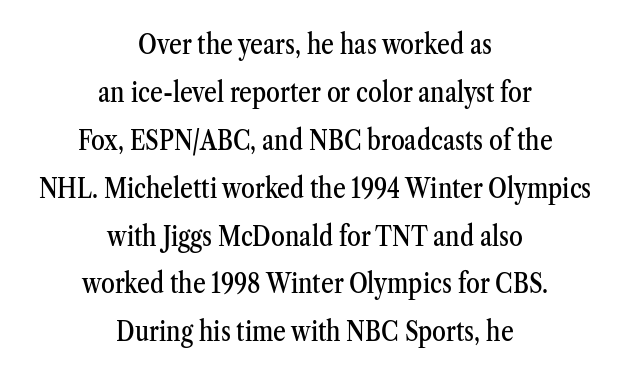
Nothing unusual about the tracking: characters are spaced as the font intends. The lettering holds an erect, upright posture throughout. The space directly below the letters is spotless. Serifs: yes, visible at the terminals of the letterforms.
